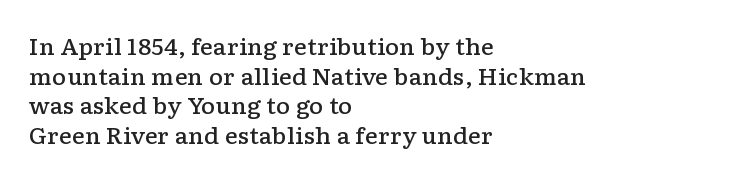
The image shows 22 px text type, upright; set left-aligned, normal line spacing (1.35x), normal letter spacing, not underlined.
